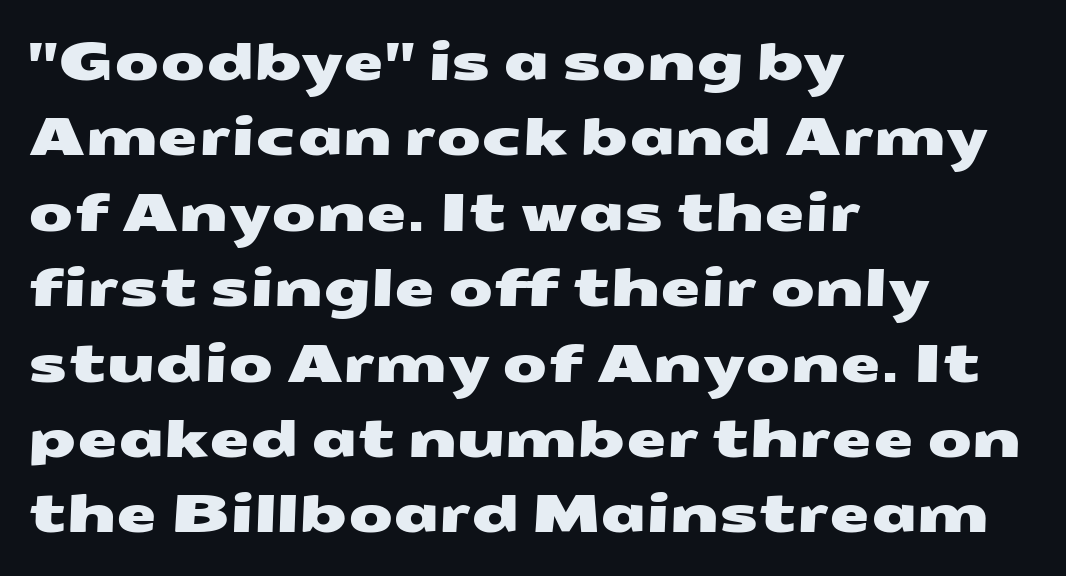
Typeset ragged right — the left edge is the straight one. Rule under the text: the space is simply empty. The leading is moderate, giving the passage an even texture. These lines are rendered in a variable-pitch font. Is this a sans? Yes — the strokes have no serifs.
